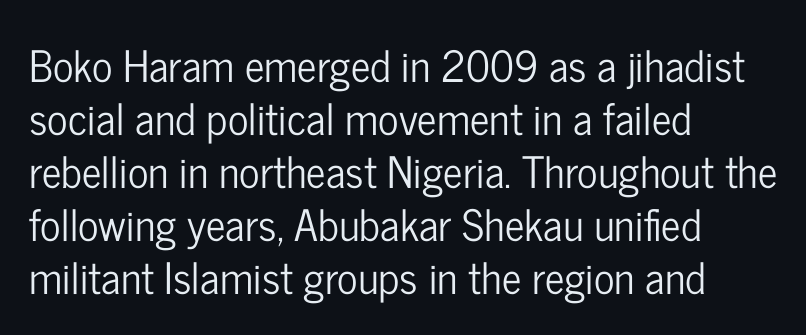
{"serif": "no", "italic": "no", "width": "condensed", "stroke_contrast": "low", "x_height": "medium", "monospaced": "no", "underline": "no", "align": "left", "line_spacing_ratio": 1.23, "letter_spacing": "normal", "letter_spacing_em": 0.0, "glyph_px": 43}
